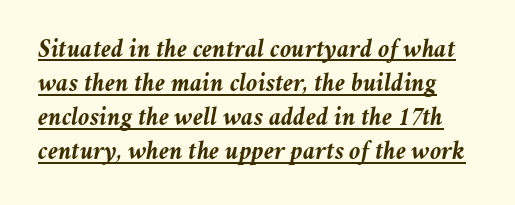
Q: Is the text bold? A: Yes.
Q: Is the text italic (slanted)? A: Yes, it leans right by about 11 degrees.
Q: Is the text underlined? A: Yes.
Q: Is the spacing between letters normal or unusually wide? A: Normal.
Q: Is the spacing between lines tight, normal or loose? A: Normal.
